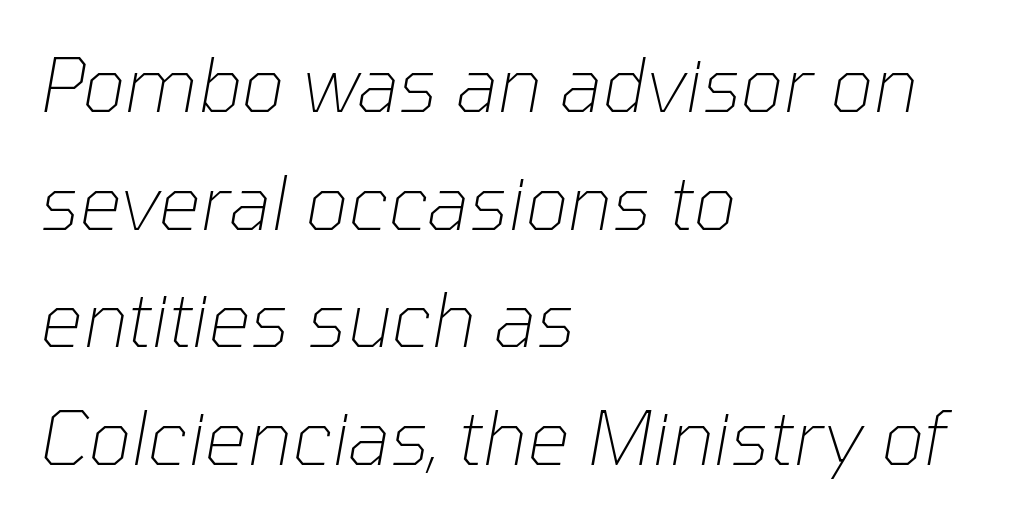
The image shows 75 px thin type, italic (leaning right); set left-aligned, normal line spacing (1.57x), normal letter spacing, not underlined; low stroke contrast and a medium x-height.
